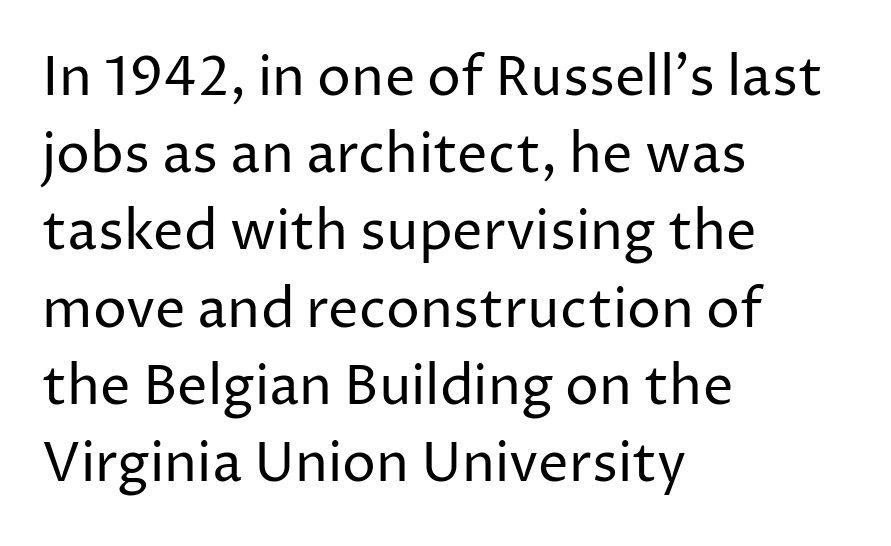
{"serif": "no", "italic": "no", "bold": "no", "weight": "regular", "width": "normal", "stroke_contrast": "low", "x_height": "medium", "monospaced": "no", "underline": "no", "align": "left", "line_spacing": "normal", "line_spacing_ratio": 1.43, "letter_spacing": "normal", "letter_spacing_em": 0.0, "glyph_px": 54}
